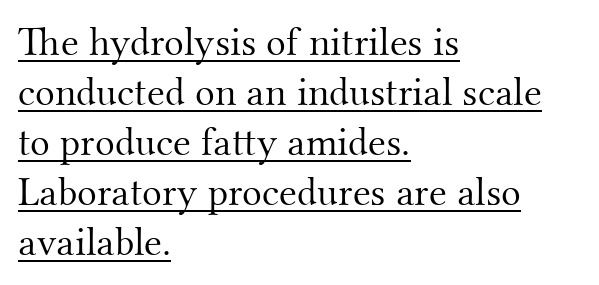
Caption: multi-line text, flush left, ragged right. In terms of letterspacing, this is plain default setting. Underline: present. Do the letters lean? They stand straight. These glyphs show unthickened strokes, regular width or finer.
